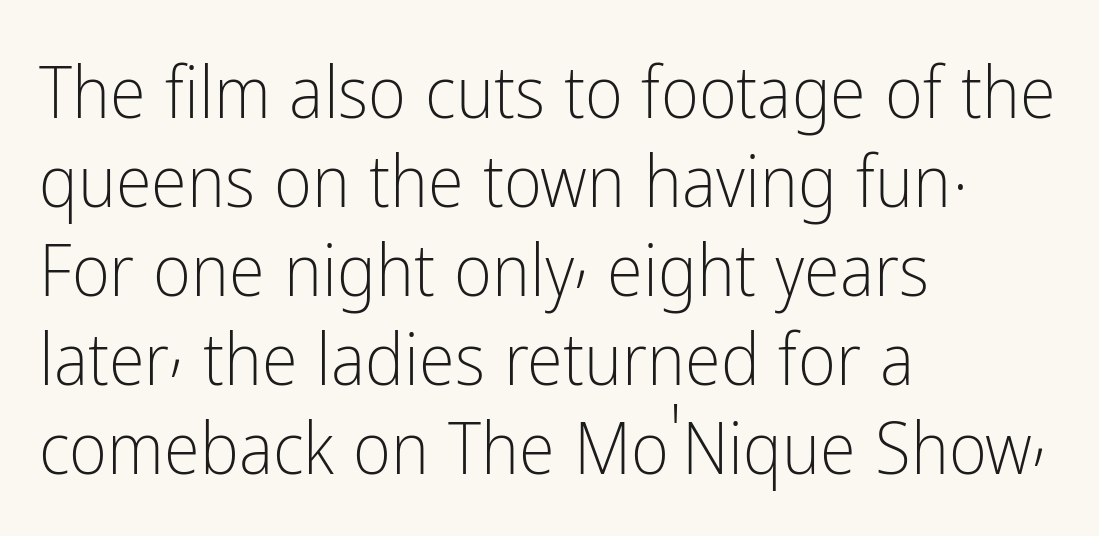
The image shows 73 px light, condensed sans-serif type, upright; set left-aligned, line spacing 1.22x, normal letter spacing, not underlined; low stroke contrast and a medium x-height.
